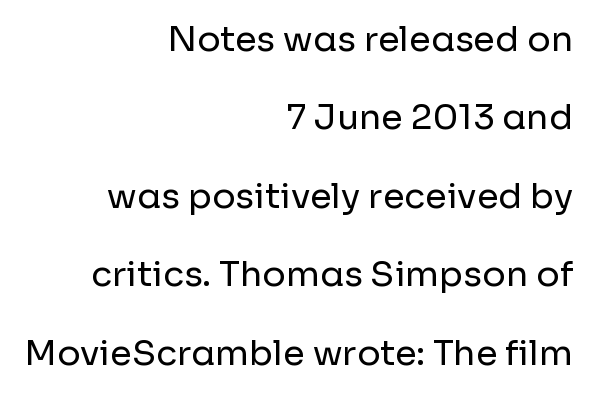
Q: Is the text bold? A: No.
Q: Is the text italic (slanted)? A: No, it is upright.
Q: Is the typeface a serif or a sans-serif typeface? A: Sans-serif.
Q: Is the text underlined? A: No.
Q: How is the paragraph aligned? A: Right-aligned.
Q: Is the spacing between letters normal or unusually wide? A: Normal.
Q: Is the spacing between lines tight, normal or loose? A: Loose.
Q: Width (condensed, normal, or wide)? A: Normal.
Q: Stroke contrast? A: Low.
Q: x-height? A: Medium.
Q: Monospaced? A: No.
